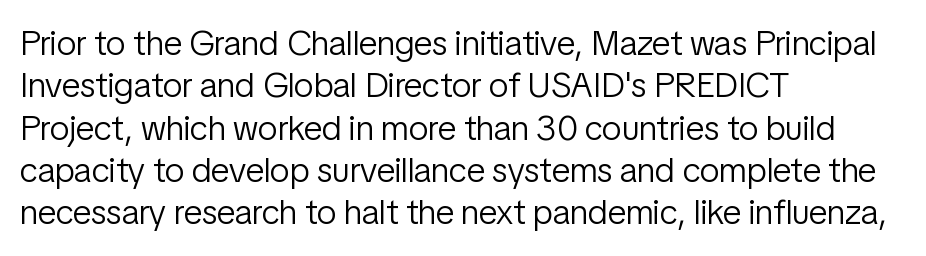
The image shows 35 px light, condensed sans-serif type, upright; set left-aligned, line spacing 1.21x, normal letter spacing, not underlined; low stroke contrast and a medium x-height.
